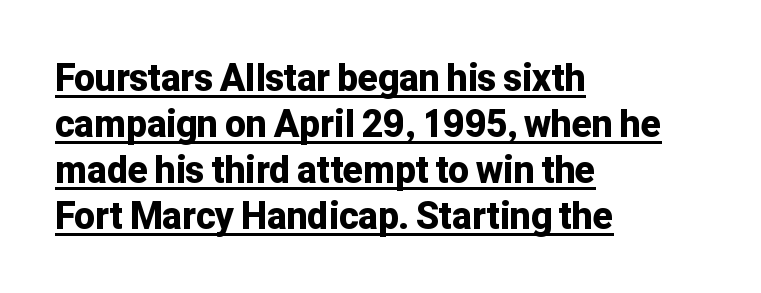
The image shows 37 px bold sans-serif type, upright; set left-aligned, line spacing 1.24x, normal letter spacing, underlined; low stroke contrast and a medium x-height.
